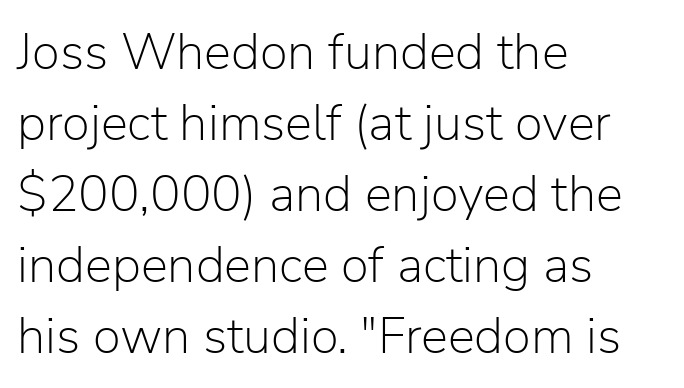
Q: Is the text bold? A: No.
Q: Is the text italic (slanted)? A: No, it is upright.
Q: Is the typeface a serif or a sans-serif typeface? A: Sans-serif.
Q: Is the text underlined? A: No.
Q: How is the paragraph aligned? A: Left-aligned.
Q: Is the spacing between letters normal or unusually wide? A: Normal.
Q: Is the spacing between lines tight, normal or loose? A: Normal.
Q: Width (condensed, normal, or wide)? A: Normal.
Q: Stroke contrast? A: Low.
Q: x-height? A: Medium.
Q: Monospaced? A: No.
